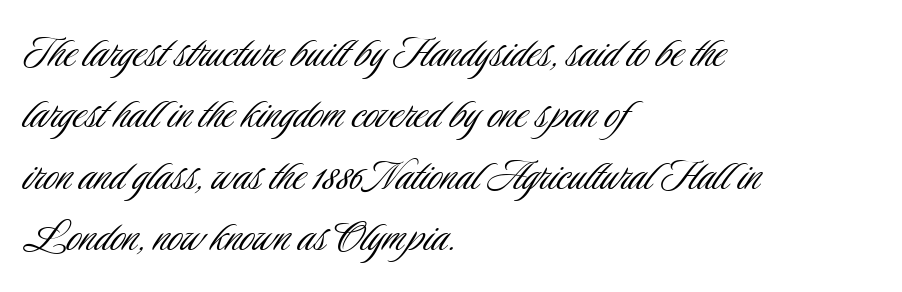
No extra tracking has been applied to these lines. The letterforms sit at book weight or below. Does the copy run flush right? No — it runs flush left. Is this a fixed-width face? No — the glyphs have proportional, varying widths.
